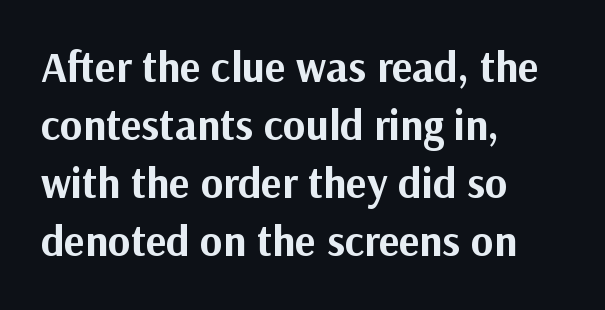
{"serif": "no", "italic": "no", "bold": "yes", "weight": "bold", "width": "normal", "stroke_contrast": "medium", "x_height": "medium", "monospaced": "no", "underline": "no", "align": "left", "line_spacing": "normal", "line_spacing_ratio": 1.35, "letter_spacing": "normal", "letter_spacing_em": 0.0, "glyph_px": 43}
